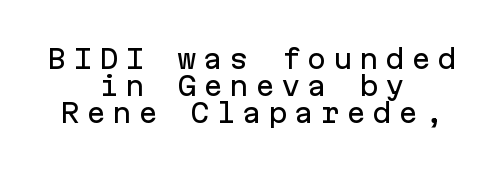
The image shows 26 px text type, upright; set centered, tight line spacing (1.04x), unusually wide letter spacing (+0.25 em), not underlined.
